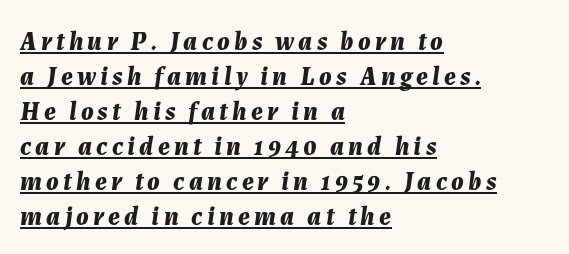
The image shows 26 px bold type, italic (leaning right); set left-aligned, normal line spacing (1.35x), underlined.
